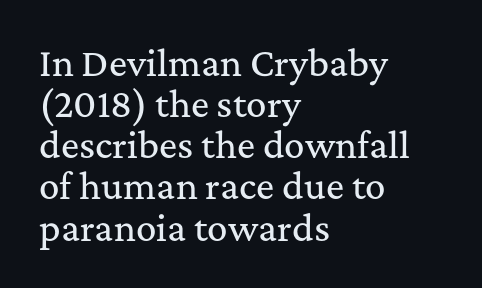
Q: Is the text italic (slanted)? A: No, it is upright.
Q: Is the typeface a serif or a sans-serif typeface? A: Serif.
Q: Is the text underlined? A: No.
Q: How is the paragraph aligned? A: Left-aligned.
Q: Is the spacing between letters normal or unusually wide? A: Normal.
Q: Width (condensed, normal, or wide)? A: Normal.
Q: Stroke contrast? A: Medium.
Q: x-height? A: Medium.
Q: Monospaced? A: No.
